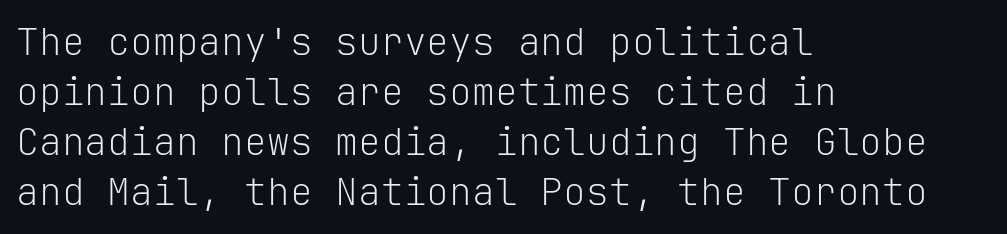
Q: Is the text bold? A: No.
Q: Is the text italic (slanted)? A: No, it is upright.
Q: Is the typeface a serif or a sans-serif typeface? A: Sans-serif.
Q: Is the text underlined? A: No.
Q: How is the paragraph aligned? A: Left-aligned.
Q: Is the spacing between letters normal or unusually wide? A: Normal.
Q: Is the spacing between lines tight, normal or loose? A: Normal.
Q: Width (condensed, normal, or wide)? A: Normal.
Q: Stroke contrast? A: Low.
Q: x-height? A: Medium.
Q: Monospaced? A: Yes.
